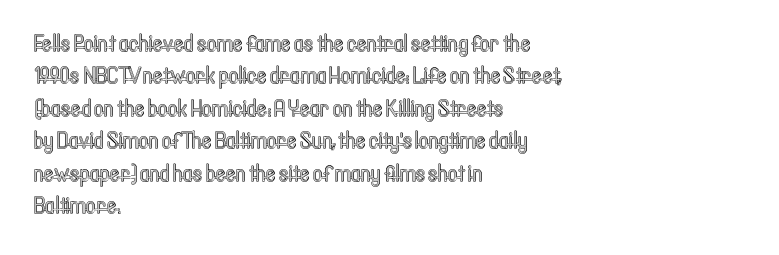
The image shows 24 px text type, upright; set left-aligned, normal line spacing (1.35x), normal letter spacing, not underlined.
